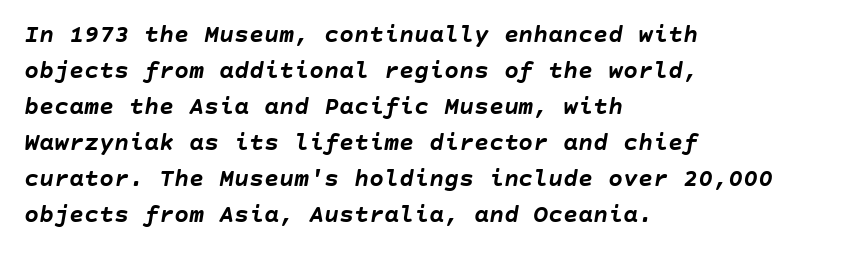
Regarding leading, the lines here are spaced in the standard way. The face used here has the dense, thick strokes of a bold. In terms of letterspacing, this is plain default setting. Check the space under the baseline: it is left empty.
